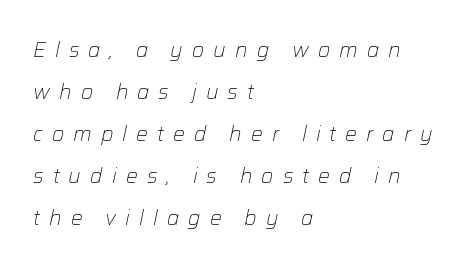
Stems here are at most as thick as an everyday book face. The rag falls on the right side of this text block. There's an unmistakable incline to the writing here. The foot of each line stays bare and open. Airy leading. Short note: letters widely spaced.
